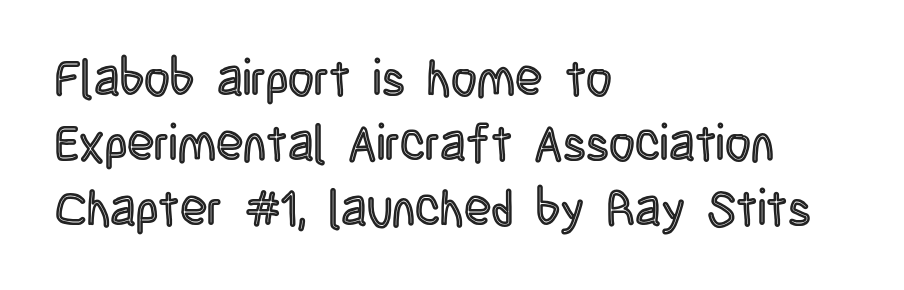
The image shows 50 px condensed type, upright; set left-aligned, normal line spacing (1.3x), normal letter spacing, not underlined; a large x-height.
